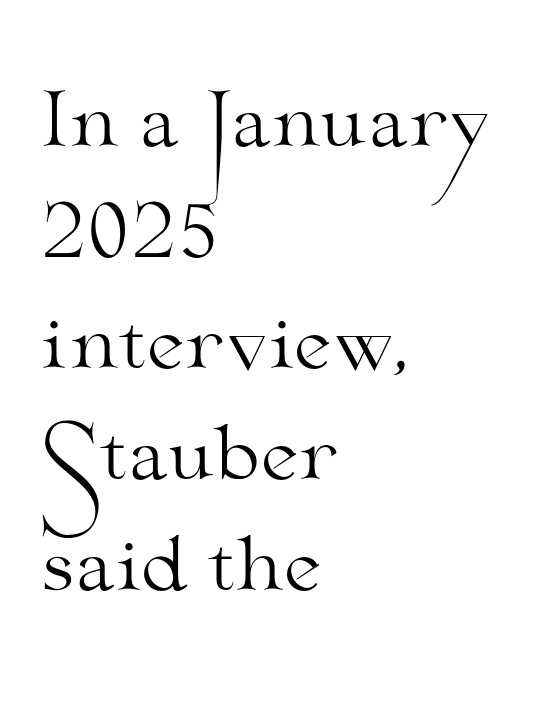
{"serif": "yes", "italic": "no", "bold": "no", "weight": "light", "width": "wide", "stroke_contrast": "medium", "x_height": "small", "monospaced": "no", "underline": "no", "align": "left", "line_spacing": "normal", "line_spacing_ratio": 1.52, "letter_spacing": "normal", "letter_spacing_em": 0.0, "glyph_px": 73}
